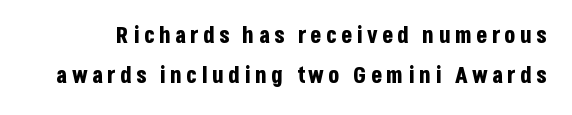
Q: Is the text bold? A: Yes.
Q: Is the text italic (slanted)? A: No, it is upright.
Q: Is the text underlined? A: No.
